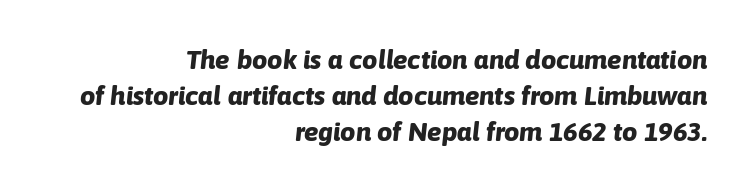
Q: Is the text bold? A: Yes.
Q: Is the text italic (slanted)? A: Yes, it leans right by about 6 degrees.
Q: Is the text underlined? A: No.
Q: How is the paragraph aligned? A: Right-aligned.
Q: Is the spacing between letters normal or unusually wide? A: Normal.
Q: Is the spacing between lines tight, normal or loose? A: Normal.
